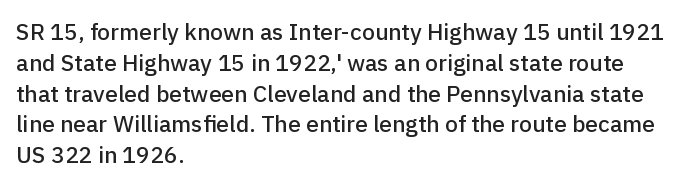
Q: Is the text italic (slanted)? A: No, it is upright.
Q: Is the text underlined? A: No.
Q: How is the paragraph aligned? A: Left-aligned.
Q: Is the spacing between letters normal or unusually wide? A: Normal.
Q: Is the spacing between lines tight, normal or loose? A: Normal.
